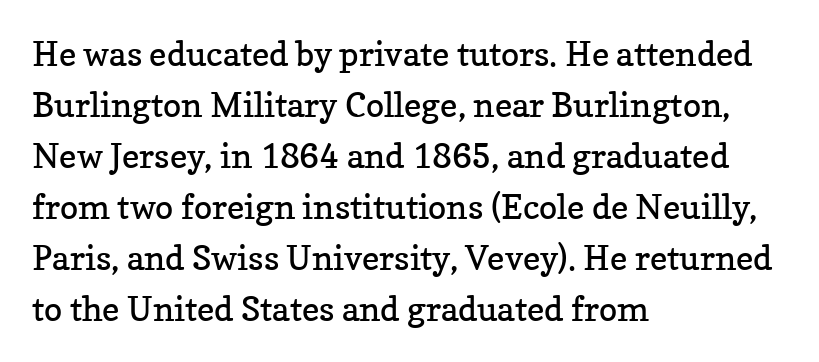
Underlining? Definitely not there. Bold? No — there's no thickening of the strokes. The type sits square on the baseline with zero lean. The text block is weighted toward the left margin, trailing off unevenly rightward.
